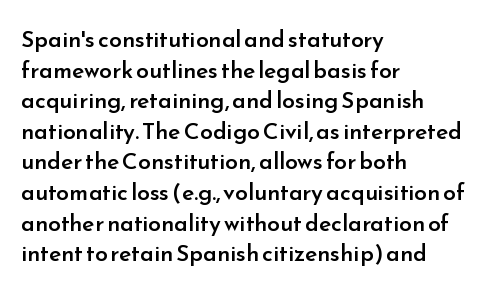
{"italic": "no", "bold": "semi", "underline": "no", "align": "left", "line_spacing": "normal", "line_spacing_ratio": 1.33, "letter_spacing": "normal", "letter_spacing_em": 0.0, "glyph_px": 23}
